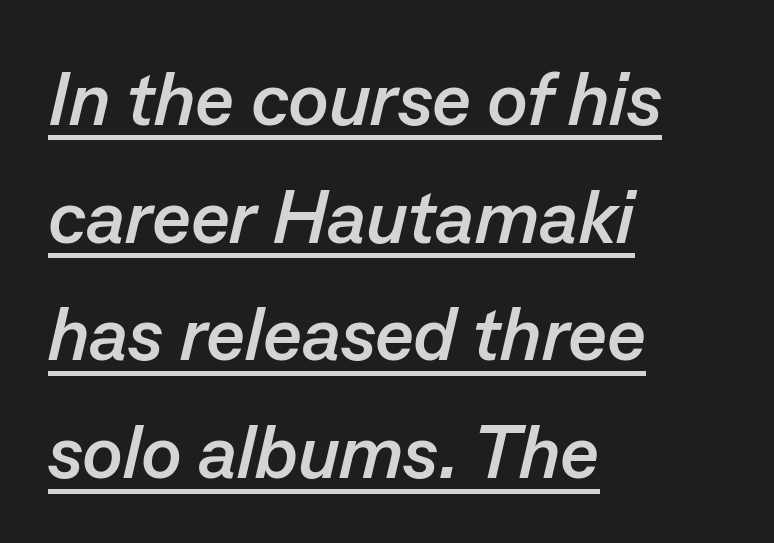
Q: Is the text bold? A: Yes.
Q: Is the text italic (slanted)? A: Yes, it leans right by about 13 degrees.
Q: Is the text underlined? A: Yes.
Q: How is the paragraph aligned? A: Left-aligned.
Q: Is the spacing between letters normal or unusually wide? A: Normal.
Q: Is the spacing between lines tight, normal or loose? A: Normal.
Q: Width (condensed, normal, or wide)? A: Normal.
Q: Stroke contrast? A: Low.
Q: x-height? A: Medium.
Q: Monospaced? A: No.
